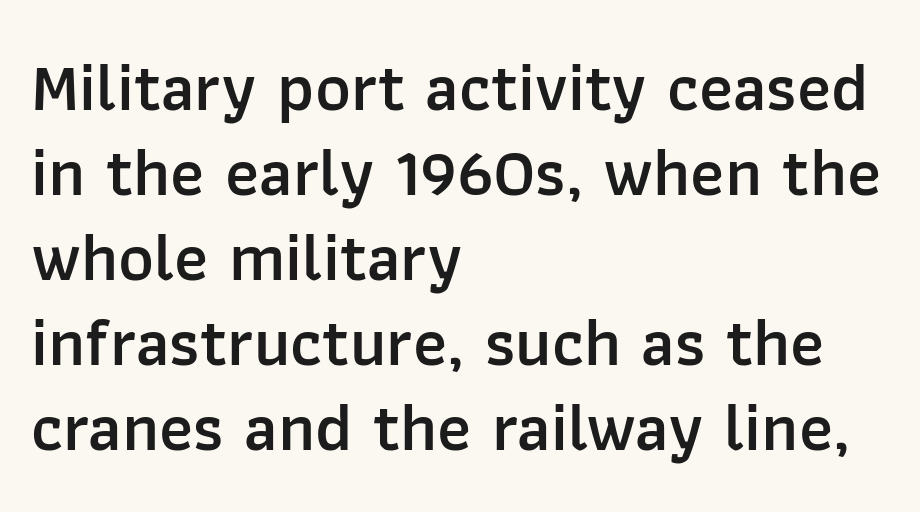
Q: Is the text bold? A: Semi-bold.
Q: Is the text italic (slanted)? A: No, it is upright.
Q: Is the typeface a serif or a sans-serif typeface? A: Sans-serif.
Q: Is the text underlined? A: No.
Q: How is the paragraph aligned? A: Left-aligned.
Q: Is the spacing between letters normal or unusually wide? A: Normal.
Q: Is the spacing between lines tight, normal or loose? A: Normal.
Q: Width (condensed, normal, or wide)? A: Normal.
Q: Stroke contrast? A: Low.
Q: x-height? A: Medium.
Q: Monospaced? A: No.
